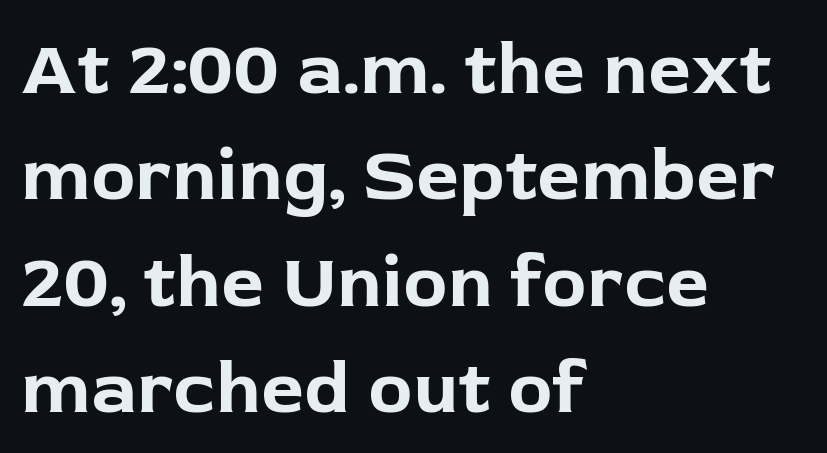
The image shows 75 px bold sans-serif type, upright; set left-aligned, normal line spacing (1.42x), normal letter spacing, not underlined; low stroke contrast and a medium x-height.
